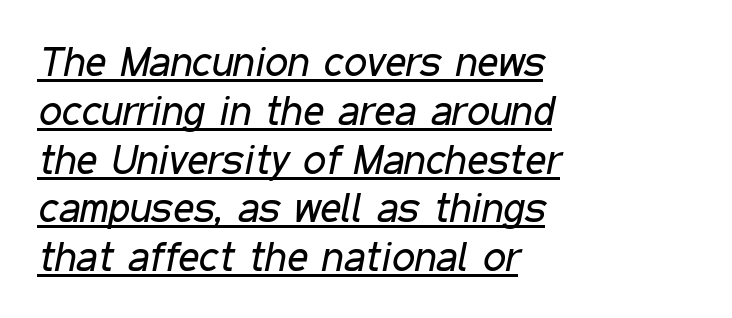
Q: Is the text bold? A: No.
Q: Is the text italic (slanted)? A: Yes, it leans right by about 11 degrees.
Q: Is the text underlined? A: Yes.
Q: How is the paragraph aligned? A: Left-aligned.
Q: Is the spacing between letters normal or unusually wide? A: Normal.
Q: Width (condensed, normal, or wide)? A: Condensed.
Q: Stroke contrast? A: Low.
Q: x-height? A: Medium.
Q: Monospaced? A: No.
